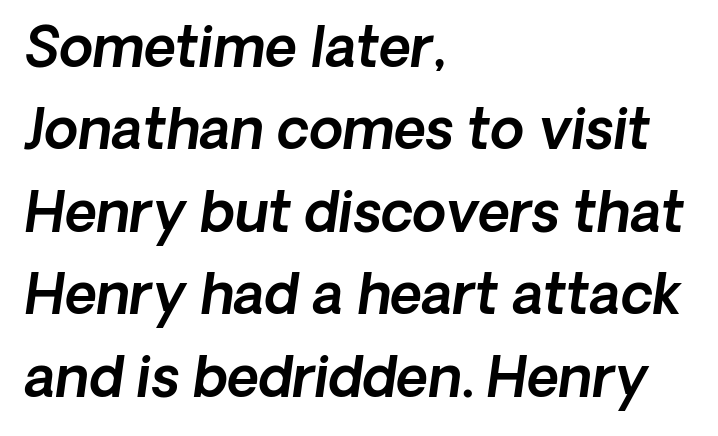
{"italic": "yes", "lean": "right", "slant_degrees": 8, "width": "normal", "x_height": "medium", "monospaced": "no", "underline": "no", "align": "left", "line_spacing": "normal", "line_spacing_ratio": 1.5, "letter_spacing": "normal", "letter_spacing_em": 0.0, "glyph_px": 55}
